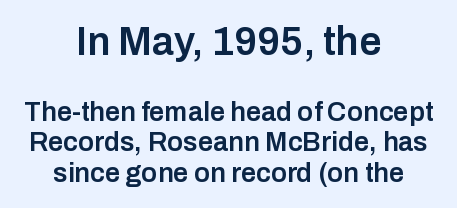
The image shows 40 px semibold sans-serif type, upright; set centered, tight line spacing (1.14x), normal letter spacing, not underlined; the first (top) block is 1.48x larger; low stroke contrast and a medium x-height.
